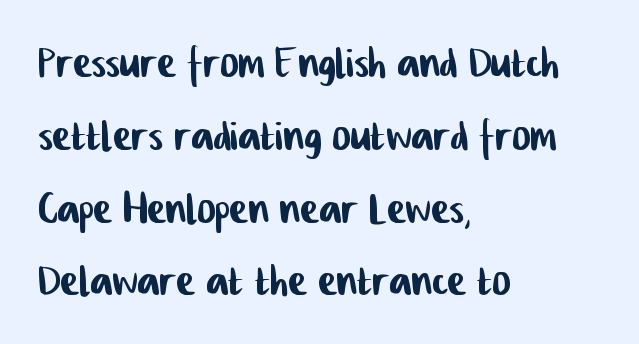
The image shows 56 px condensed sans-serif type; set left-aligned, normal line spacing (1.3x), normal letter spacing, not underlined; low stroke contrast and a medium x-height.
